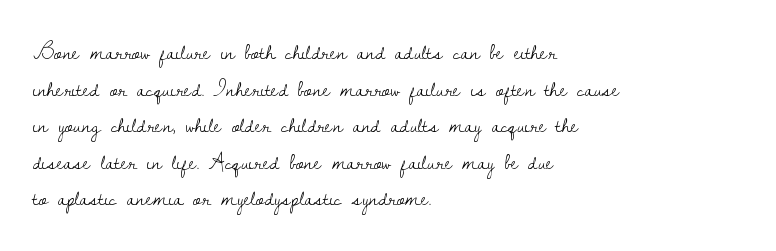
{"bold": "no", "underline": "no", "align": "left", "line_spacing": "normal", "line_spacing_ratio": 1.59, "letter_spacing": "normal", "letter_spacing_em": 0.0, "glyph_px": 23}
